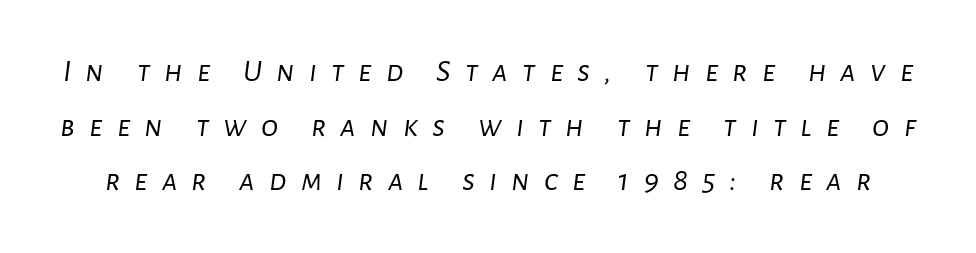
Q: Is the text bold? A: No.
Q: Is the text italic (slanted)? A: Yes, it leans right by about 7 degrees.
Q: Is the text underlined? A: No.
Q: Is the spacing between letters normal or unusually wide? A: Unusually wide.
Q: Width (condensed, normal, or wide)? A: Normal.
Q: Stroke contrast? A: Low.
Q: x-height? A: Medium.
Q: Monospaced? A: No.
